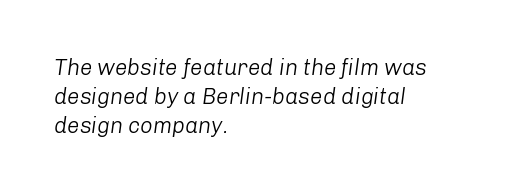
The image shows 22 px text type, italic (leaning right); set left-aligned, normal line spacing (1.32x), normal letter spacing, not underlined.
